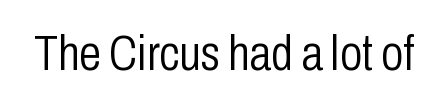
{"serif": "no", "italic": "no", "bold": "no", "weight": "light", "width": "condensed", "stroke_contrast": "low", "x_height": "medium", "monospaced": "no", "underline": "no", "letter_spacing": "normal", "letter_spacing_em": 0.0, "glyph_px": 50}
